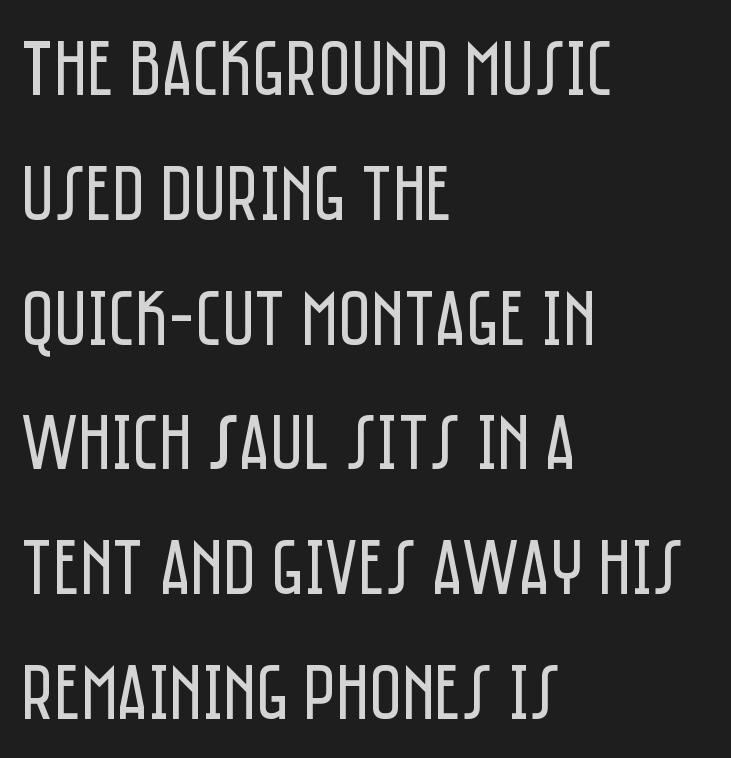
The image shows 79 px regular-weight, condensed sans-serif type, upright; set left-aligned, normal line spacing (1.58x), normal letter spacing, not underlined; low stroke contrast and a large x-height.
